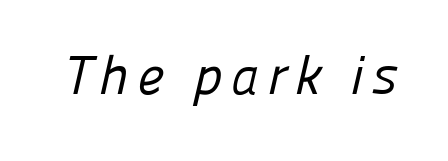
Q: Is the text bold? A: No.
Q: Is the typeface a serif or a sans-serif typeface? A: Sans-serif.
Q: Is the text underlined? A: No.
Q: Width (condensed, normal, or wide)? A: Normal.
Q: Stroke contrast? A: Low.
Q: x-height? A: Medium.
Q: Monospaced? A: No.
